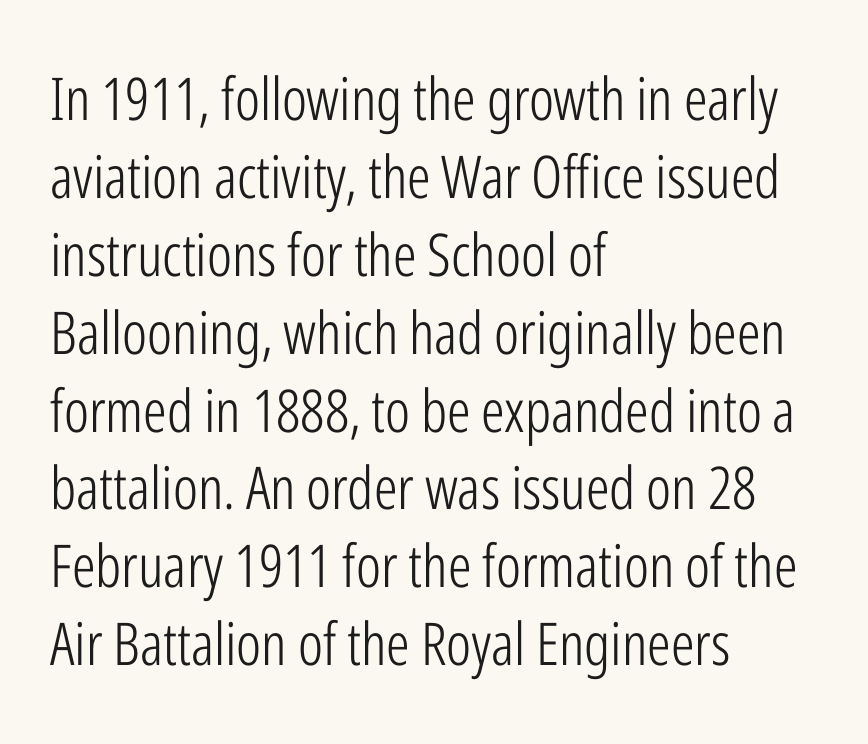
Q: Is the text bold? A: No.
Q: Is the text italic (slanted)? A: No, it is upright.
Q: Is the typeface a serif or a sans-serif typeface? A: Sans-serif.
Q: Is the text underlined? A: No.
Q: How is the paragraph aligned? A: Left-aligned.
Q: Is the spacing between letters normal or unusually wide? A: Normal.
Q: Is the spacing between lines tight, normal or loose? A: Normal.
Q: Width (condensed, normal, or wide)? A: Condensed.
Q: Stroke contrast? A: Low.
Q: x-height? A: Medium.
Q: Monospaced? A: No.
